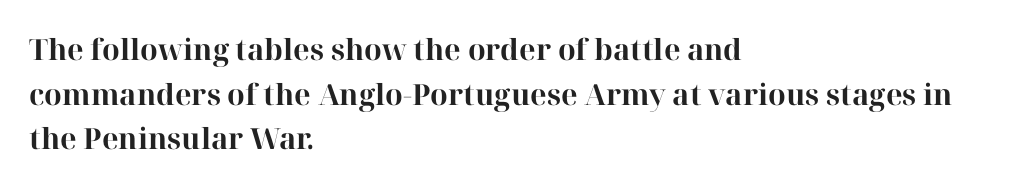
Q: Is the text bold? A: Yes.
Q: Is the text italic (slanted)? A: No, it is upright.
Q: Is the typeface a serif or a sans-serif typeface? A: Serif.
Q: Is the text underlined? A: No.
Q: How is the paragraph aligned? A: Left-aligned.
Q: Is the spacing between letters normal or unusually wide? A: Normal.
Q: Is the spacing between lines tight, normal or loose? A: Normal.
Q: Width (condensed, normal, or wide)? A: Normal.
Q: Stroke contrast? A: High.
Q: x-height? A: Medium.
Q: Monospaced? A: No.
